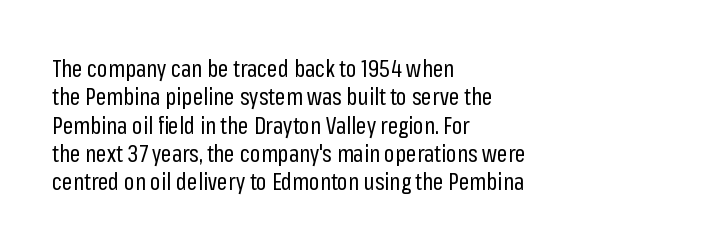
Q: Is the text bold? A: No.
Q: Is the text italic (slanted)? A: No, it is upright.
Q: Is the text underlined? A: No.
Q: How is the paragraph aligned? A: Left-aligned.
Q: Is the spacing between letters normal or unusually wide? A: Normal.
